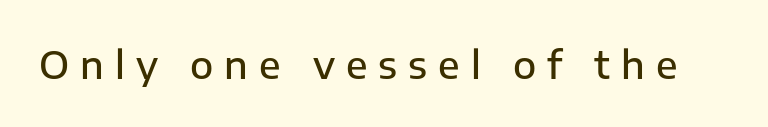
{"serif": "no", "italic": "no", "bold": "semi", "weight": "semibold", "width": "normal", "stroke_contrast": "low", "x_height": "medium", "monospaced": "no", "underline": "no", "letter_spacing": "wide", "letter_spacing_em": 0.29, "glyph_px": 38}
